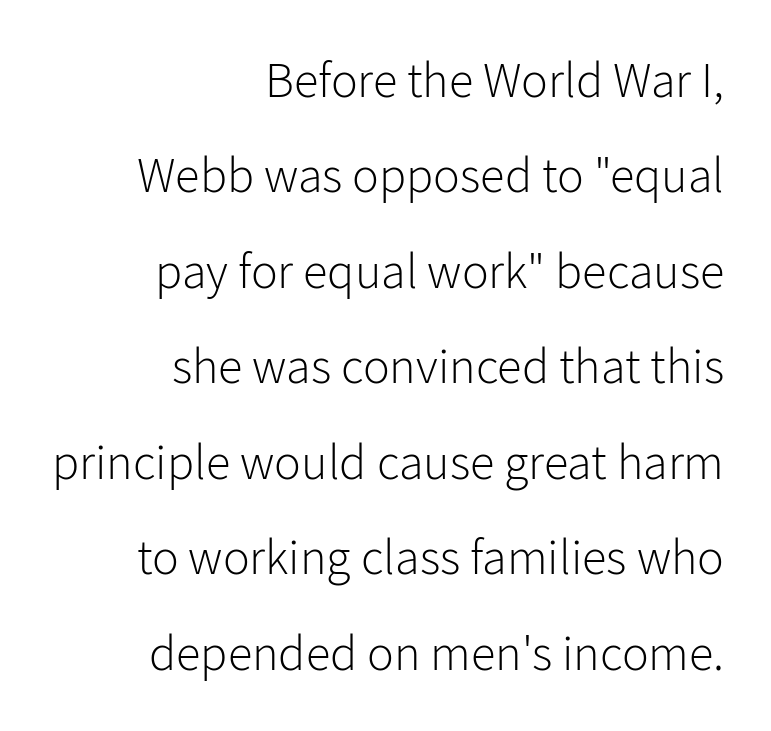
Q: Is the text bold? A: No.
Q: Is the text italic (slanted)? A: No, it is upright.
Q: Is the typeface a serif or a sans-serif typeface? A: Sans-serif.
Q: Is the text underlined? A: No.
Q: How is the paragraph aligned? A: Right-aligned.
Q: Is the spacing between letters normal or unusually wide? A: Normal.
Q: Is the spacing between lines tight, normal or loose? A: Loose.
Q: Width (condensed, normal, or wide)? A: Normal.
Q: Stroke contrast? A: Low.
Q: x-height? A: Medium.
Q: Monospaced? A: No.
